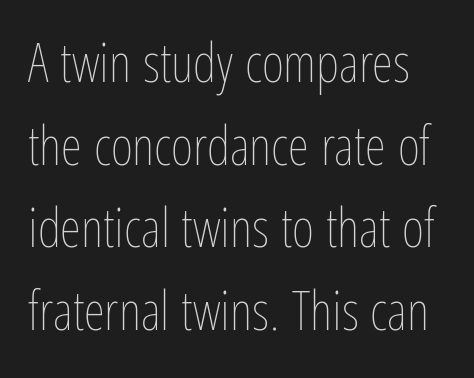
{"italic": "no", "bold": "no", "weight": "thin", "width": "condensed", "stroke_contrast": "low", "x_height": "medium", "monospaced": "no", "underline": "no", "line_spacing": "normal", "line_spacing_ratio": 1.53, "letter_spacing": "normal", "letter_spacing_em": 0.0, "glyph_px": 54}
